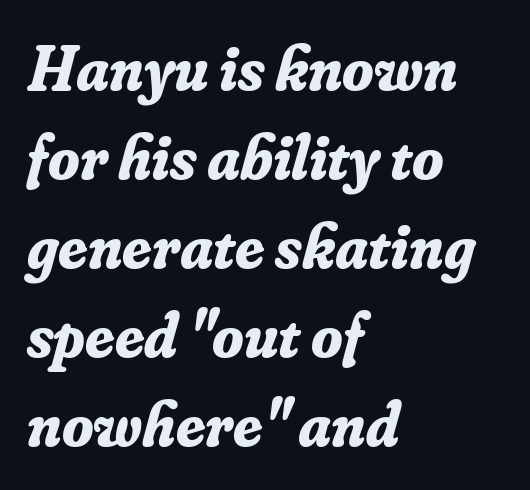
This sample uses a serif face. Does extra space separate the letters? No, they use regular spacing. Yep, that's italic — everything's leaning. One-word summary of the alignment: left. The rendering uses natural spacing where letterforms have individual widths.
